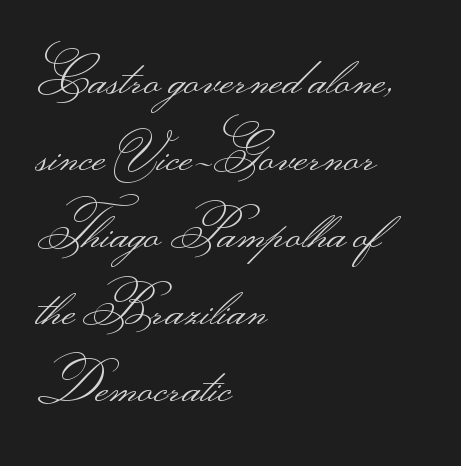
{"serif": "no", "bold": "no", "weight": "light", "width": "wide", "stroke_contrast": "medium", "monospaced": "no", "underline": "no", "align": "left", "line_spacing": "normal", "line_spacing_ratio": 1.51, "letter_spacing": "normal", "letter_spacing_em": 0.0, "glyph_px": 51}
